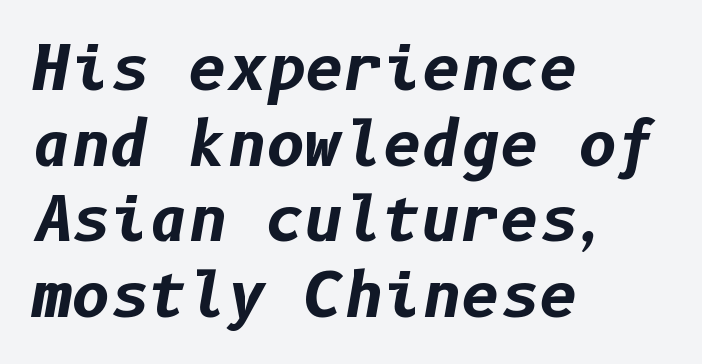
Q: Is the text bold? A: Yes.
Q: Is the text italic (slanted)? A: Yes, it leans right by about 10 degrees.
Q: Is the text underlined? A: No.
Q: How is the paragraph aligned? A: Left-aligned.
Q: Is the spacing between letters normal or unusually wide? A: Normal.
Q: Is the spacing between lines tight, normal or loose? A: Normal.
Q: Width (condensed, normal, or wide)? A: Normal.
Q: Stroke contrast? A: Low.
Q: x-height? A: Medium.
